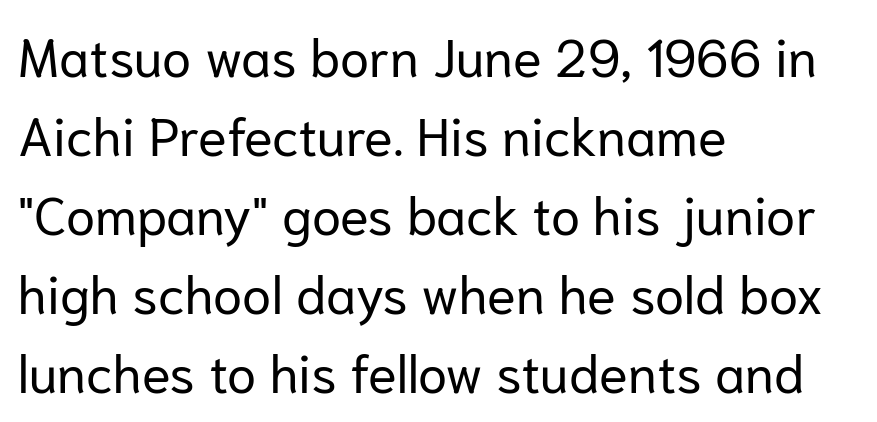
Q: Is the text bold? A: No.
Q: Is the text italic (slanted)? A: No, it is upright.
Q: Is the typeface a serif or a sans-serif typeface? A: Sans-serif.
Q: Is the text underlined? A: No.
Q: How is the paragraph aligned? A: Left-aligned.
Q: Is the spacing between letters normal or unusually wide? A: Normal.
Q: Is the spacing between lines tight, normal or loose? A: Normal.
Q: Width (condensed, normal, or wide)? A: Normal.
Q: Stroke contrast? A: Low.
Q: x-height? A: Medium.
Q: Monospaced? A: No.
